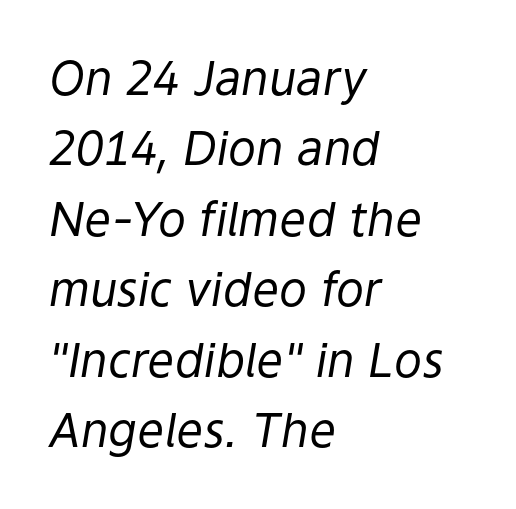
Q: Is the text bold? A: No.
Q: Is the text italic (slanted)? A: Yes, it leans right by about 9 degrees.
Q: Is the text underlined? A: No.
Q: How is the paragraph aligned? A: Left-aligned.
Q: Is the spacing between letters normal or unusually wide? A: Normal.
Q: Is the spacing between lines tight, normal or loose? A: Normal.
Q: Width (condensed, normal, or wide)? A: Normal.
Q: Stroke contrast? A: Low.
Q: x-height? A: Medium.
Q: Monospaced? A: No.
